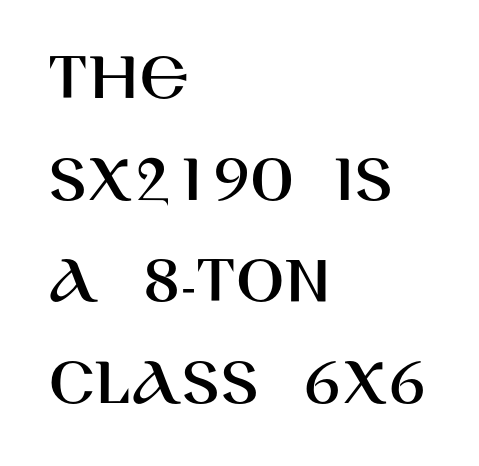
The image shows 71 px sans-serif type, upright; set left-aligned, normal line spacing (1.43x), normal letter spacing, not underlined; high stroke contrast and a large x-height.
